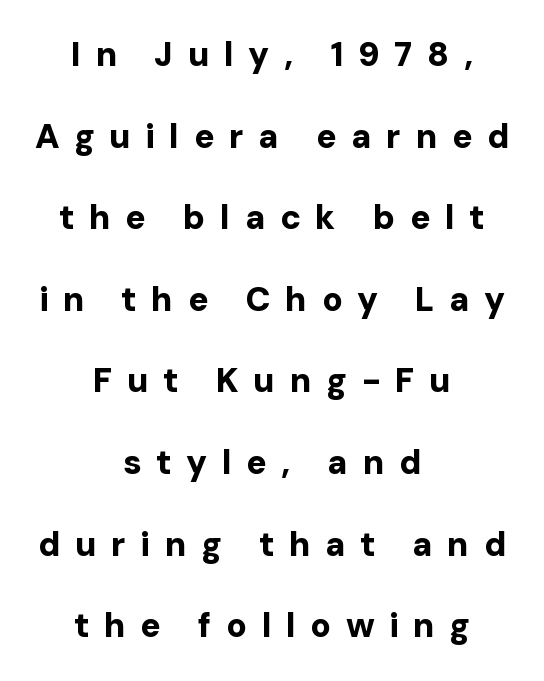
Quick note: underline off. These lines are rendered in a variable-pitch font. The lettering stays uniformly vertical, giving the passage a roman look. The leading is generous, giving the passage an open texture. Observe the wide spacing: letters keep a clear distance from each other. Casual observation: everything's sitting right in the middle.
